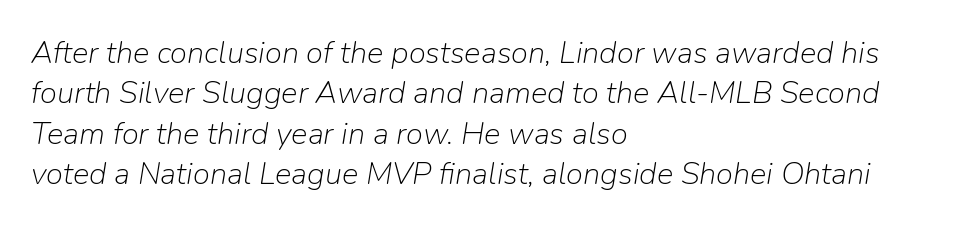
{"italic": "yes", "lean": "right", "slant_degrees": 9, "bold": "no", "weight": "light", "width": "normal", "stroke_contrast": "low", "x_height": "medium", "monospaced": "no", "underline": "no", "align": "left", "line_spacing": "normal", "line_spacing_ratio": 1.3, "letter_spacing": "normal", "letter_spacing_em": 0.0, "glyph_px": 31}
